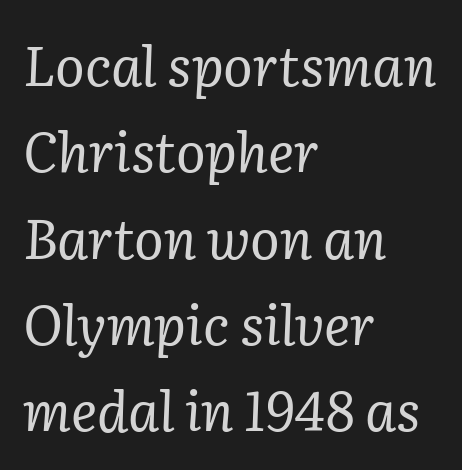
Q: Is the text bold? A: No.
Q: Is the text italic (slanted)? A: Yes, it leans right by about 2 degrees.
Q: Is the typeface a serif or a sans-serif typeface? A: Serif.
Q: Is the text underlined? A: No.
Q: How is the paragraph aligned? A: Left-aligned.
Q: Is the spacing between letters normal or unusually wide? A: Normal.
Q: Is the spacing between lines tight, normal or loose? A: Normal.
Q: Width (condensed, normal, or wide)? A: Normal.
Q: Stroke contrast? A: Low.
Q: x-height? A: Medium.
Q: Monospaced? A: No.
